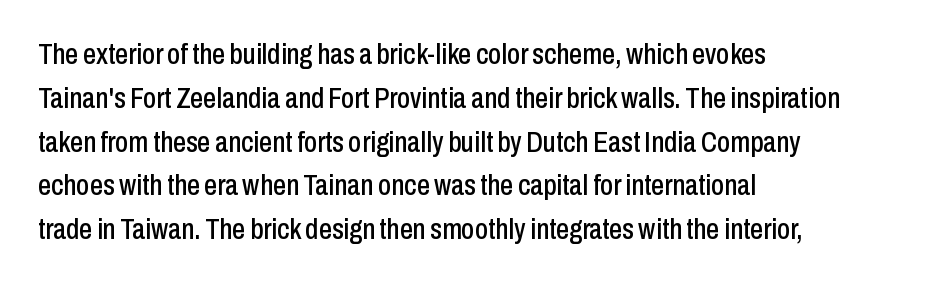
{"serif": "no", "italic": "no", "width": "condensed", "stroke_contrast": "low", "x_height": "medium", "monospaced": "no", "underline": "no", "align": "left", "line_spacing": "normal", "line_spacing_ratio": 1.51, "letter_spacing": "normal", "letter_spacing_em": 0.0, "glyph_px": 29}
